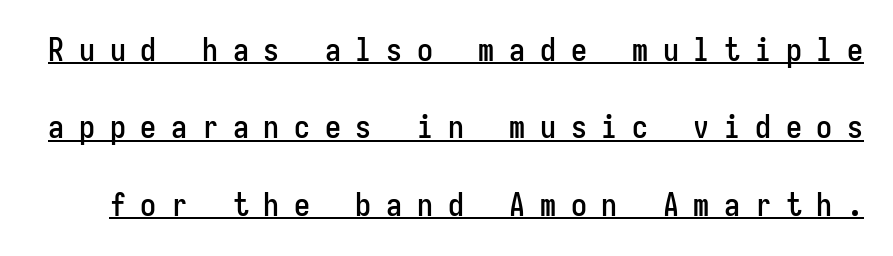
Characters remain perfectly vertical along every line. The letters march in equal steps, a hallmark of fixed-pitch type. Caption: lettering with a line underneath. Glyph-to-glyph distance is far greater than everyday printed text. I'd call this a sans setting — the letters go barefoot.
